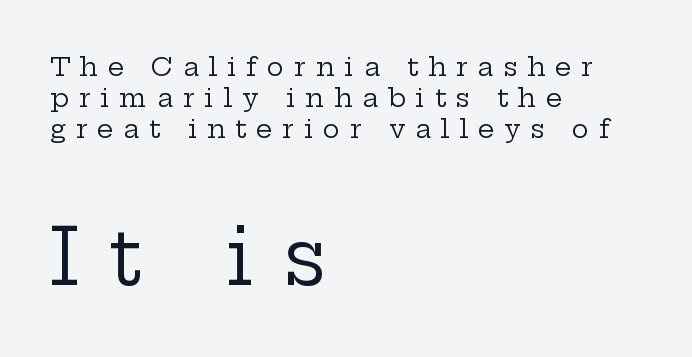
Descenders hang freely into open space. This rendering uses left alignment, leaving the right contour irregular. Is this a fixed-width face? No — the glyphs have proportional, varying widths. Are there feet on the stems? There are — it's a serif. The cut favours lightness, reaching ordinary text weight at its darkest.
